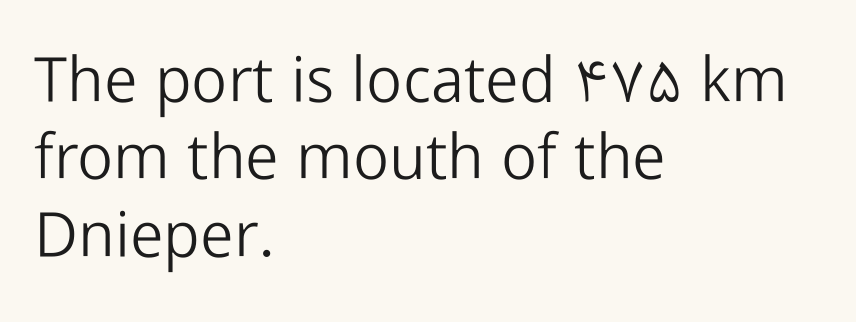
A typesetter would call this zero additional tracking. Honestly, there is no underline to notice here at all. Serif or sans? Sans — the stroke terminals are bare. The passage shown is typed in a proportional face where columns would drift. Casual observation: everything's shoved over to the left.
